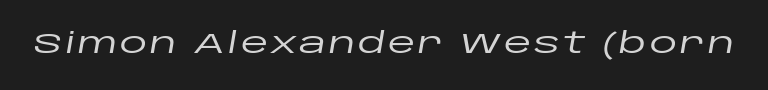
Q: Is the text italic (slanted)? A: Yes, it leans right by about 10 degrees.
Q: Is the text underlined? A: No.
Q: Width (condensed, normal, or wide)? A: Wide.
Q: Stroke contrast? A: Low.
Q: x-height? A: Large.
Q: Monospaced? A: No.
